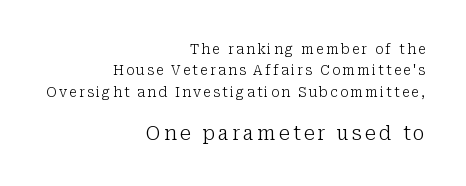
The image shows 20 px text type, upright; set right-aligned, normal line spacing (1.52x), not underlined; the second (bottom) block is 1.43x larger.
